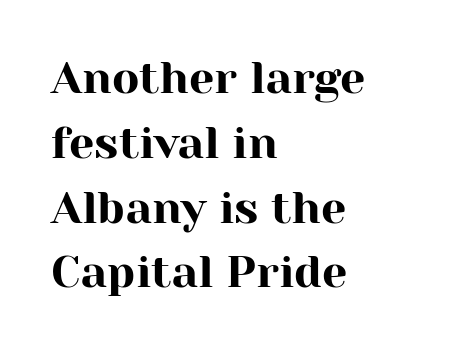
{"serif": "yes", "italic": "no", "width": "normal", "stroke_contrast": "high", "x_height": "medium", "monospaced": "no", "underline": "no", "align": "left", "line_spacing": "normal", "line_spacing_ratio": 1.44, "letter_spacing": "normal", "letter_spacing_em": 0.0, "glyph_px": 45}
